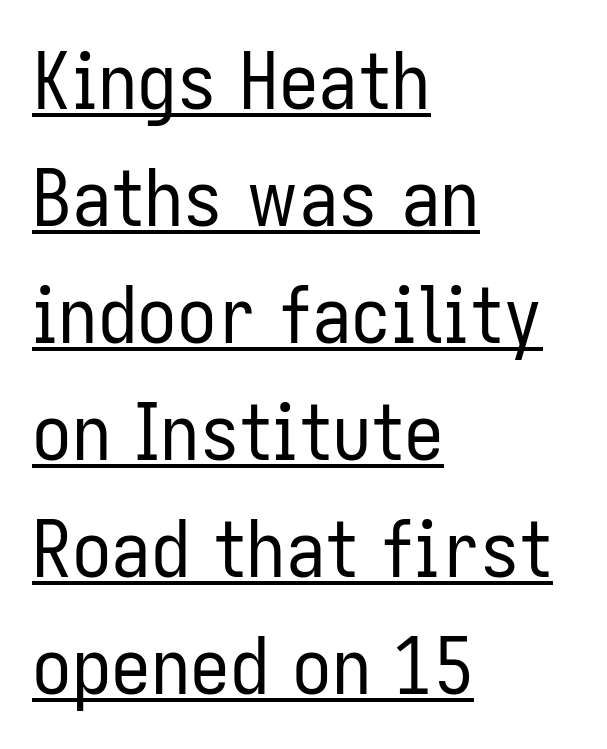
Q: Is the text bold? A: No.
Q: Is the text italic (slanted)? A: No, it is upright.
Q: Is the typeface a serif or a sans-serif typeface? A: Sans-serif.
Q: Is the text underlined? A: Yes.
Q: How is the paragraph aligned? A: Left-aligned.
Q: Is the spacing between letters normal or unusually wide? A: Normal.
Q: Is the spacing between lines tight, normal or loose? A: Normal.
Q: Width (condensed, normal, or wide)? A: Condensed.
Q: Stroke contrast? A: Low.
Q: x-height? A: Medium.
Q: Monospaced? A: No.
